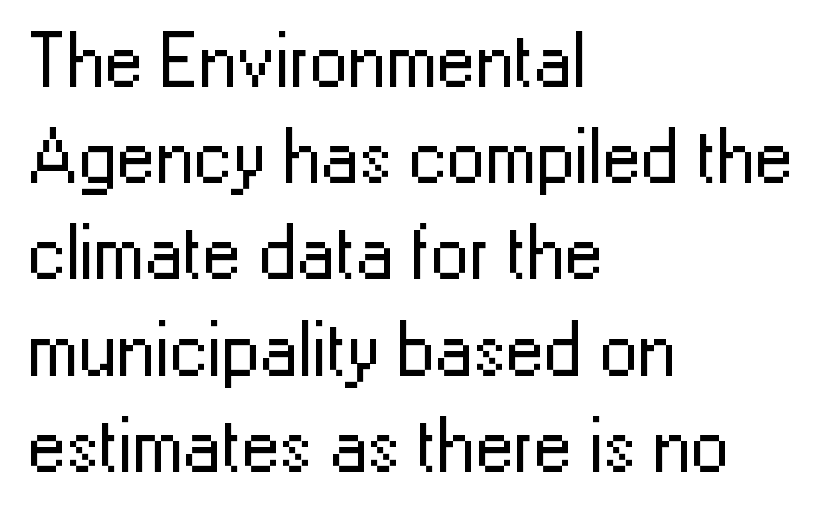
The line-height multiplier appears to be the usual default. Heft: none added — not bold. The rendering anchors every line to the left-hand side. Plain, unruled lines of type. A typesetter would call this proportional, since set widths differ per character. The lettering holds an erect, upright posture throughout.
